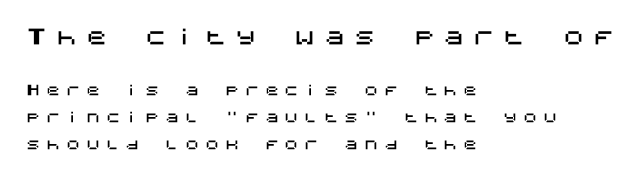
The image shows 21 px text type, upright; set left-aligned, loose line spacing (1.93x), unusually wide letter spacing (+0.42 em), not underlined; the first (top) block is 1.5x larger.
